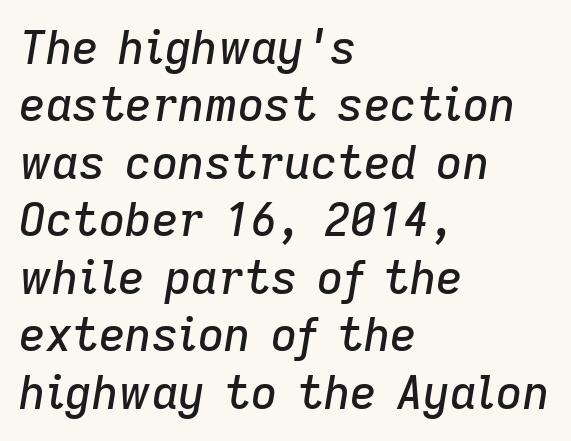
These lines keep a tight, regular rhythm from letter to letter. This sample keeps an unexceptional amount of space between lines. Is the block centered? No — it sits flush against the left margin. Do the characters align in a grid? No, the font is proportional. Lines of text with bare space underneath. The letters are slanted; this is an italic face.
